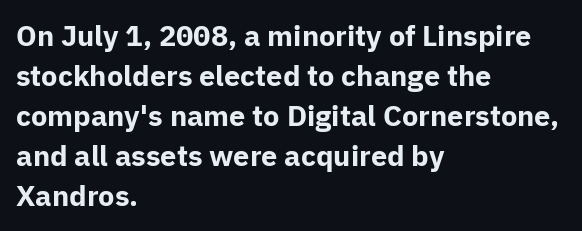
Q: Is the text bold? A: Yes.
Q: Is the text italic (slanted)? A: No, it is upright.
Q: Is the typeface a serif or a sans-serif typeface? A: Sans-serif.
Q: Is the text underlined? A: No.
Q: How is the paragraph aligned? A: Left-aligned.
Q: Is the spacing between letters normal or unusually wide? A: Normal.
Q: Is the spacing between lines tight, normal or loose? A: Normal.
Q: Width (condensed, normal, or wide)? A: Normal.
Q: Stroke contrast? A: Low.
Q: x-height? A: Medium.
Q: Monospaced? A: No.
